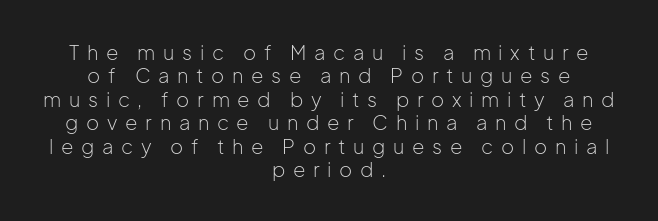
The image shows 20 px text type, upright; set centered, line spacing 1.17x, unusually wide letter spacing (+0.38 em), not underlined.
